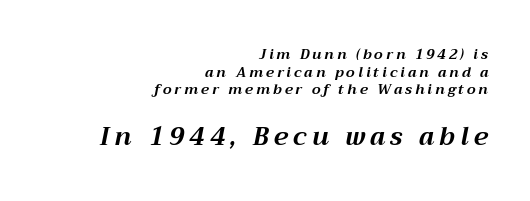
Scale increases going downward across the two blocks. Leading matches the norm, producing a regular column. Check the space under the baseline: it is left empty. Weight: bold. There's an unmistakable incline to the writing here.
